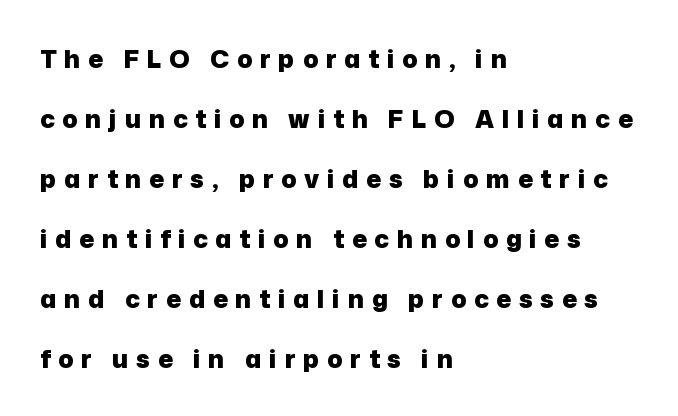
{"italic": "no", "bold": "yes", "underline": "no", "align": "left", "line_spacing": "loose", "line_spacing_ratio": 2.4, "letter_spacing": "wide", "letter_spacing_em": 0.31, "glyph_px": 25}
